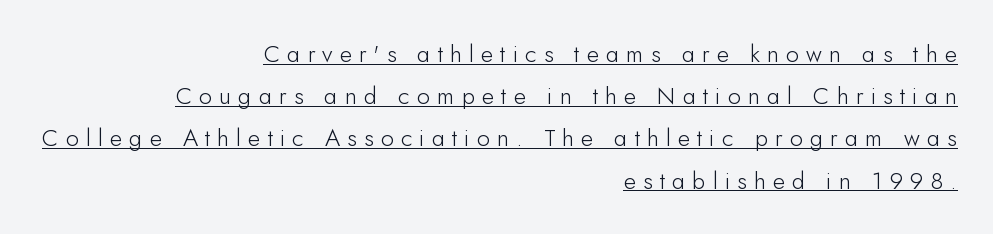
{"italic": "no", "bold": "no", "underline": "yes", "align": "right", "line_spacing_ratio": 1.76, "letter_spacing": "wide", "letter_spacing_em": 0.29, "glyph_px": 24}
